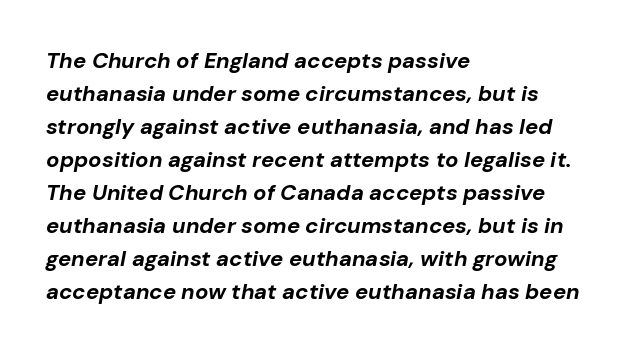
Q: Is the text bold? A: Yes.
Q: Is the text italic (slanted)? A: Yes, it leans right by about 10 degrees.
Q: Is the text underlined? A: No.
Q: How is the paragraph aligned? A: Left-aligned.
Q: Is the spacing between letters normal or unusually wide? A: Normal.
Q: Is the spacing between lines tight, normal or loose? A: Normal.
